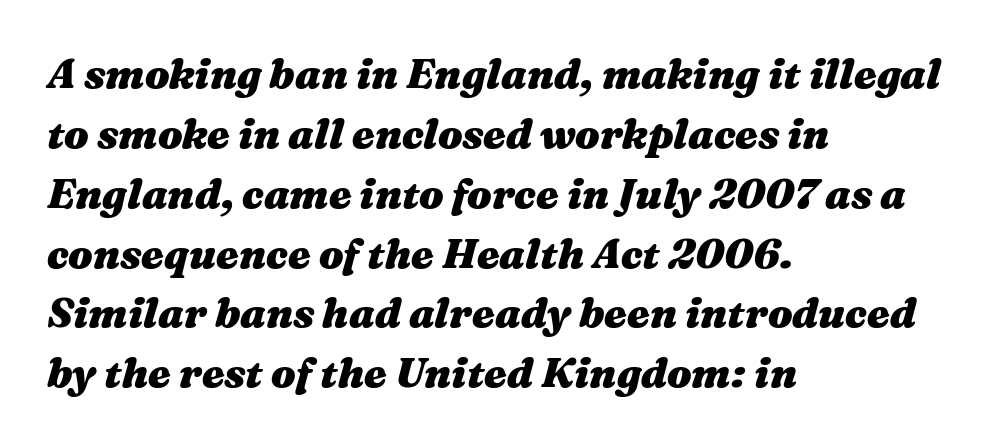
The image shows 41 px heavy, wide type, italic (leaning right); set left-aligned, normal line spacing (1.46x), normal letter spacing, not underlined; medium stroke contrast and a medium x-height.
